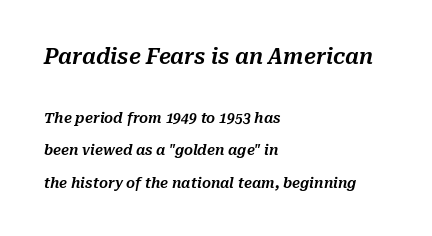
Q: Is the text italic (slanted)? A: Yes, it leans right by about 10 degrees.
Q: Is the text underlined? A: No.
Q: How is the paragraph aligned? A: Left-aligned.
Q: Is the spacing between letters normal or unusually wide? A: Normal.
Q: Is the spacing between lines tight, normal or loose? A: Loose.
Q: Which block of text is set in a larger size, the first (top) or the second (bottom)? A: The first (top) one.
